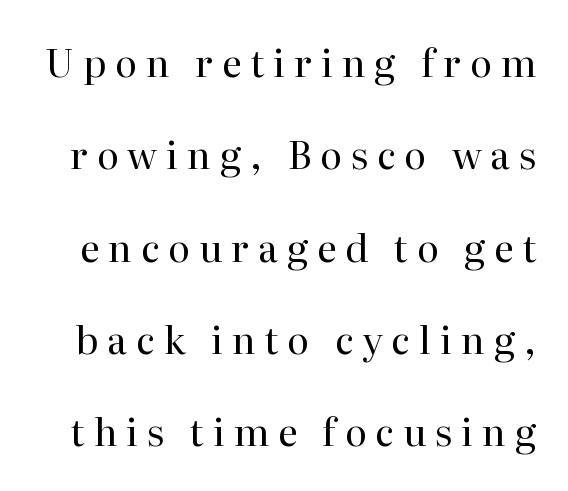
The image shows 38 px regular-weight serif type, upright; set loose line spacing (2.43x), unusually wide letter spacing (+0.23 em), not underlined; high stroke contrast and a medium x-height.
